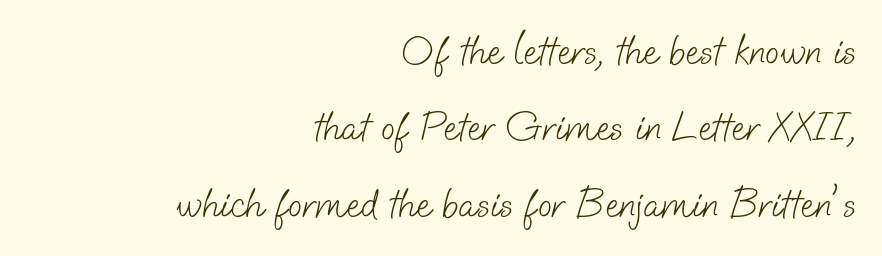
Is this a fixed-width face? No — the glyphs have proportional, varying widths. One-word summary of the alignment: right. How are the letters spaced? Ordinarily, with no added tracking. The letters look calm and open, with moderate or lighter stems. This rendering features lettering with no underline.
